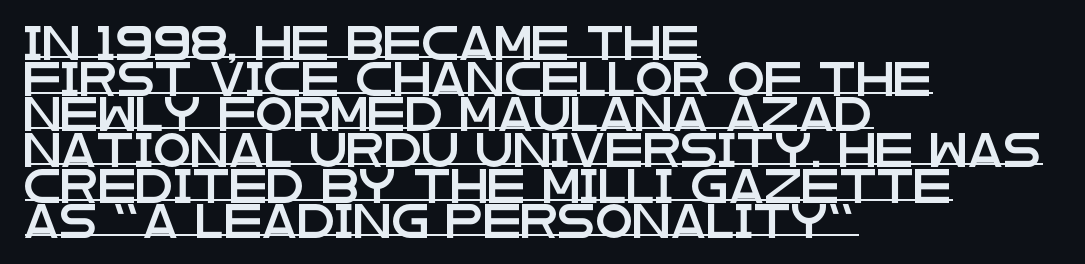
Unlike italic type, these characters show no tilt at all. The passage shown is typed in a proportional face where columns would drift. This sample carries an underscore along the baseline area. If you measured baseline to baseline, you'd find a short distance. This rendering leaves character spacing at its baseline value. All the whitespace from short lines collects on the right.
